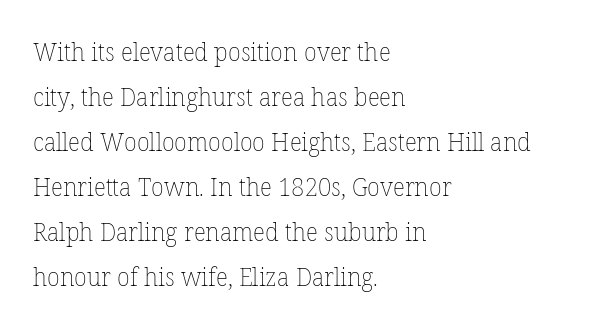
Just letters on the line, the space beneath them empty. Do the letters lean? They stand straight. Ink coverage per letter is moderate at most. Typeset ragged right — the left edge is the straight one.
